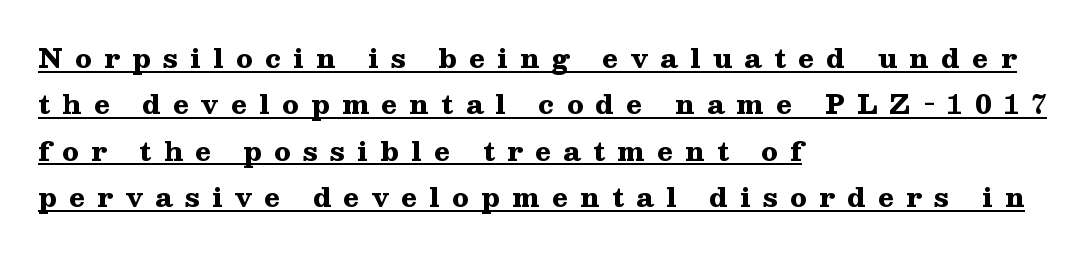
{"italic": "no", "bold": "yes", "underline": "yes", "align": "left", "line_spacing_ratio": 1.78, "letter_spacing": "wide", "letter_spacing_em": 0.48, "glyph_px": 26}
